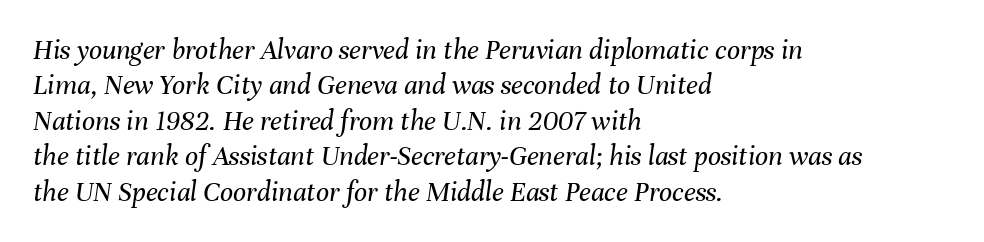
Q: Is the text bold? A: No.
Q: Is the text italic (slanted)? A: Yes, it leans right by about 8 degrees.
Q: Is the text underlined? A: No.
Q: How is the paragraph aligned? A: Left-aligned.
Q: Is the spacing between letters normal or unusually wide? A: Normal.
Q: Width (condensed, normal, or wide)? A: Normal.
Q: Stroke contrast? A: Medium.
Q: x-height? A: Medium.
Q: Monospaced? A: No.
